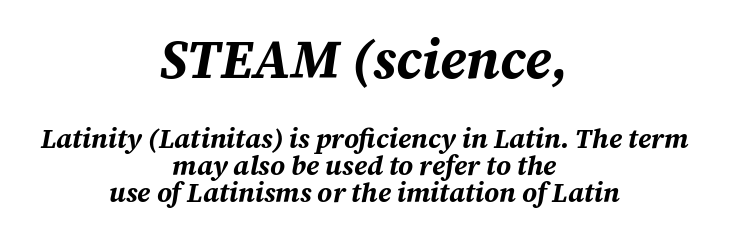
This sample has the flowing, uneven cadence of proportional lettering. Compared with ordinary roman type, these characters are visibly tilted. The paragraph has two soft edges and a firm central axis. Compare the two chunks: the upper has the greater cap height.
